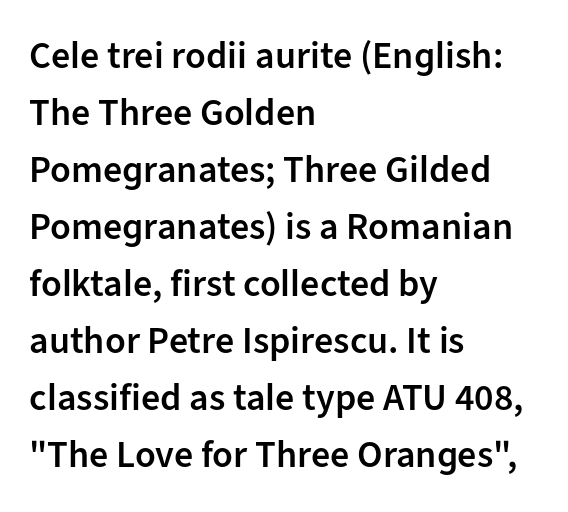
{"serif": "no", "italic": "no", "bold": "semi", "weight": "semibold", "width": "normal", "stroke_contrast": "low", "x_height": "medium", "monospaced": "no", "underline": "no", "align": "left", "line_spacing": "normal", "line_spacing_ratio": 1.5, "letter_spacing": "normal", "letter_spacing_em": 0.0, "glyph_px": 38}
